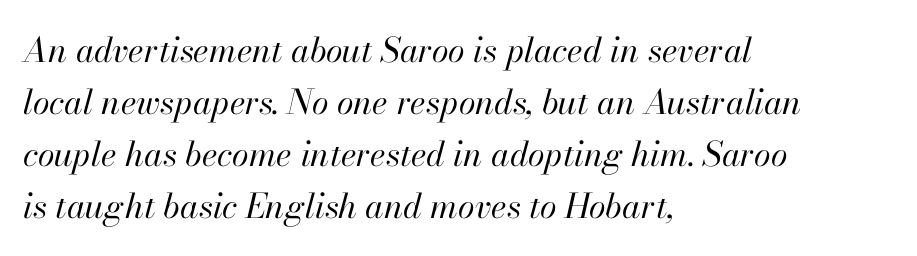
The gaps between neighbouring characters are ordinary and unremarkable. This is oblique type, the kind used for emphasis or titles. A light-to-regular cut is what we see here. Beneath every word, the page is bare.
